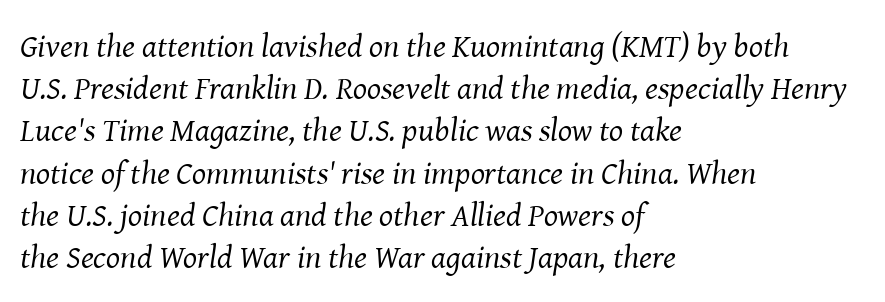
{"serif": "yes", "italic": "yes", "lean": "right", "slant_degrees": 8, "bold": "no", "weight": "regular", "width": "normal", "stroke_contrast": "medium", "x_height": "medium", "monospaced": "no", "underline": "no", "align": "left", "line_spacing": "normal", "line_spacing_ratio": 1.28, "letter_spacing": "normal", "letter_spacing_em": 0.0, "glyph_px": 33}
